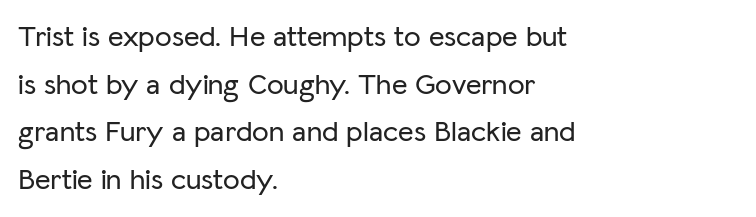
The image shows 30 px sans-serif type, upright; set left-aligned, normal line spacing (1.59x), normal letter spacing, not underlined; low stroke contrast and a medium x-height.
